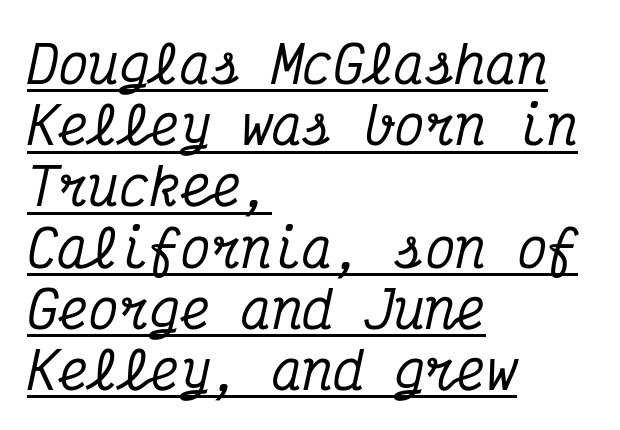
The image shows 51 px condensed serif type, italic (leaning right), monospaced; set left-aligned, line spacing 1.2x, normal letter spacing, underlined; medium stroke contrast and a medium x-height.
